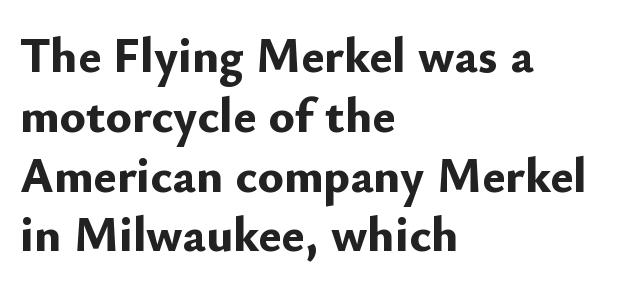
{"serif": "no", "italic": "no", "bold": "yes", "weight": "bold", "width": "normal", "stroke_contrast": "low", "x_height": "small", "monospaced": "no", "underline": "no", "align": "left", "line_spacing_ratio": 1.22, "letter_spacing": "normal", "letter_spacing_em": 0.0, "glyph_px": 49}
